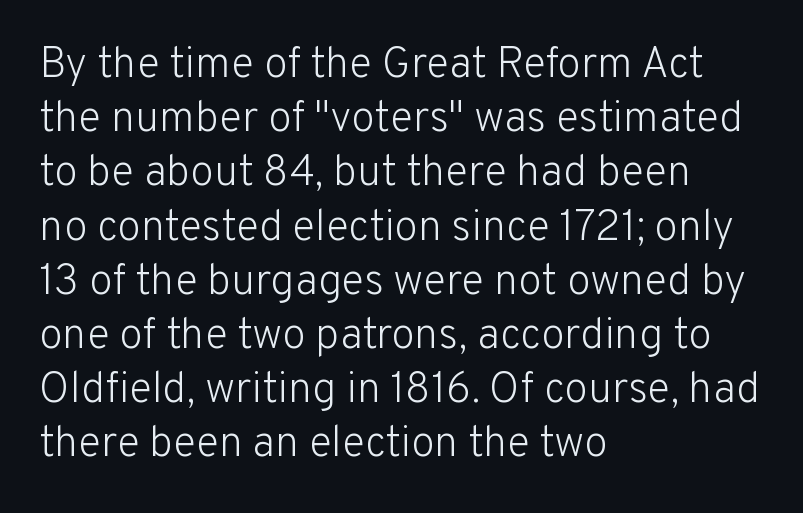
{"serif": "no", "italic": "no", "bold": "no", "weight": "light", "width": "normal", "stroke_contrast": "low", "x_height": "medium", "monospaced": "no", "underline": "no", "align": "left", "line_spacing": "normal", "line_spacing_ratio": 1.26, "letter_spacing": "normal", "letter_spacing_em": 0.0, "glyph_px": 43}
